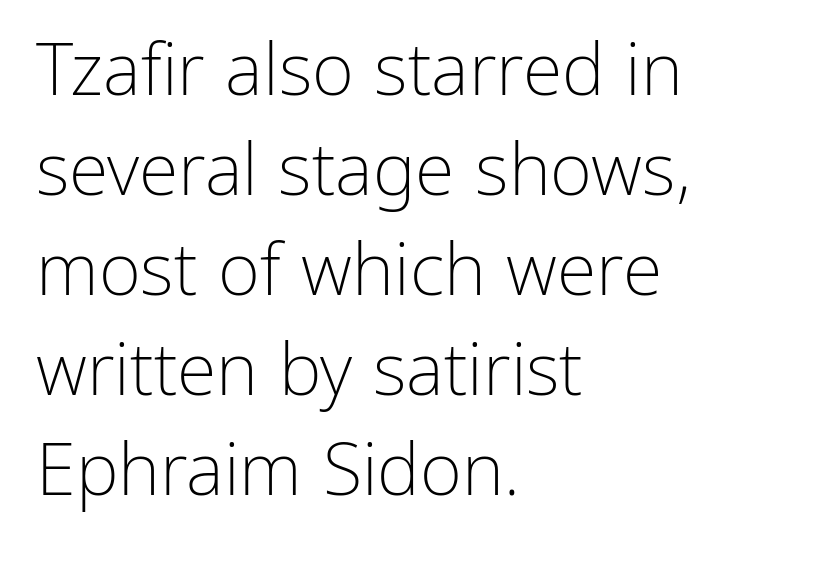
Q: Is the text bold? A: No.
Q: Is the text italic (slanted)? A: No, it is upright.
Q: Is the typeface a serif or a sans-serif typeface? A: Sans-serif.
Q: Is the text underlined? A: No.
Q: How is the paragraph aligned? A: Left-aligned.
Q: Is the spacing between letters normal or unusually wide? A: Normal.
Q: Is the spacing between lines tight, normal or loose? A: Normal.
Q: Width (condensed, normal, or wide)? A: Normal.
Q: Stroke contrast? A: Low.
Q: x-height? A: Medium.
Q: Monospaced? A: No.
